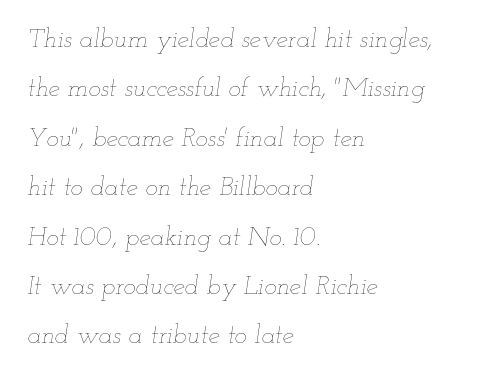
Q: Is the text bold? A: No.
Q: Is the text italic (slanted)? A: Yes, it leans right by about 12 degrees.
Q: Is the text underlined? A: No.
Q: How is the paragraph aligned? A: Left-aligned.
Q: Is the spacing between letters normal or unusually wide? A: Normal.
Q: Is the spacing between lines tight, normal or loose? A: Loose.
